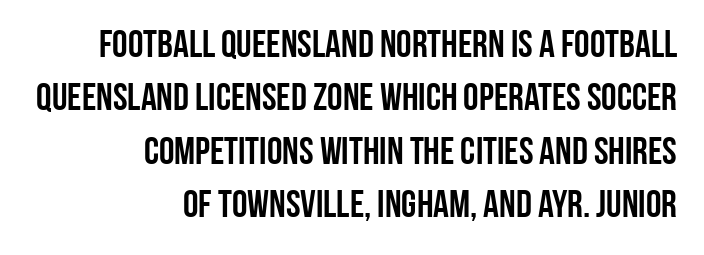
Letterform terminals end flat and unadorned throughout the passage. The rag falls on the left side of this text block. Is this a fixed-width face? No — the glyphs have proportional, varying widths. Baseline-to-baseline distance is the conventional proportion of letter height.
